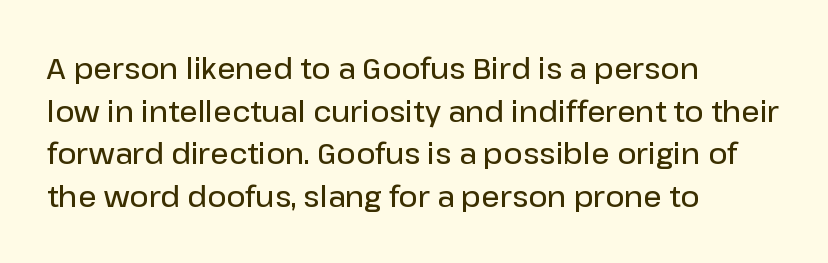
{"serif": "no", "italic": "no", "bold": "semi", "weight": "semibold", "width": "normal", "stroke_contrast": "low", "x_height": "medium", "monospaced": "no", "underline": "no", "align": "left", "line_spacing": "normal", "line_spacing_ratio": 1.47, "letter_spacing": "normal", "letter_spacing_em": 0.0, "glyph_px": 29}
